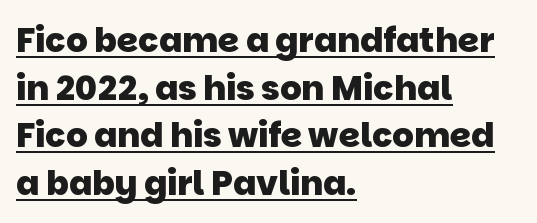
The image shows 34 px heavy sans-serif type; set left-aligned, normal line spacing (1.4x), normal letter spacing, underlined; low stroke contrast and a large x-height.
